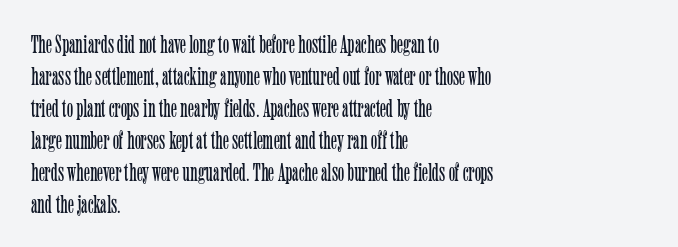
Q: Is the text bold? A: No.
Q: Is the text italic (slanted)? A: No, it is upright.
Q: Is the text underlined? A: No.
Q: How is the paragraph aligned? A: Left-aligned.
Q: Is the spacing between letters normal or unusually wide? A: Normal.
